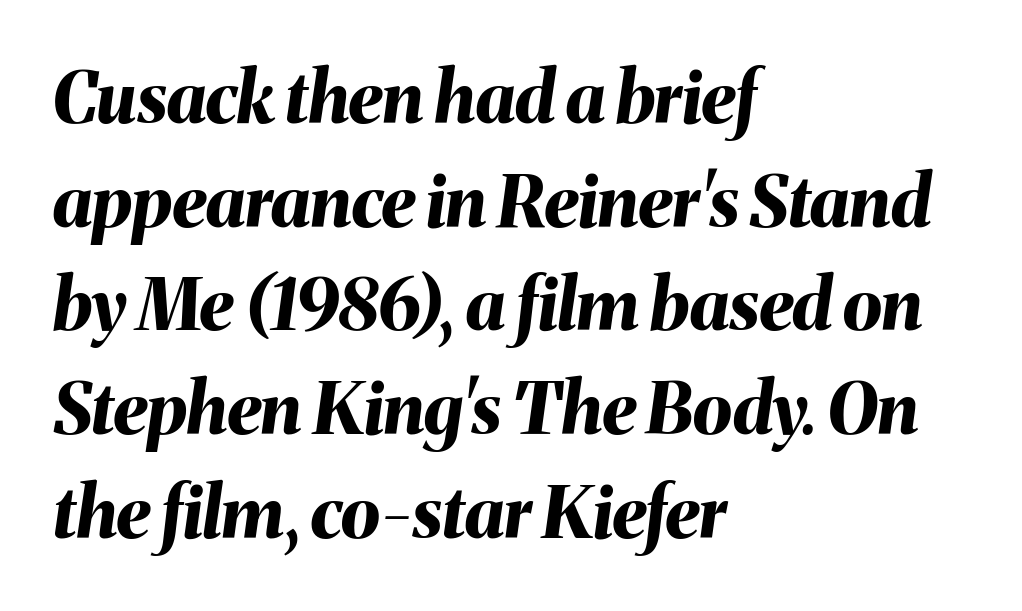
Q: Is the text bold? A: Yes.
Q: Is the text italic (slanted)? A: Yes, it leans right by about 8 degrees.
Q: Is the text underlined? A: No.
Q: How is the paragraph aligned? A: Left-aligned.
Q: Is the spacing between letters normal or unusually wide? A: Normal.
Q: Is the spacing between lines tight, normal or loose? A: Normal.
Q: Width (condensed, normal, or wide)? A: Normal.
Q: Stroke contrast? A: Medium.
Q: x-height? A: Medium.
Q: Monospaced? A: No.
